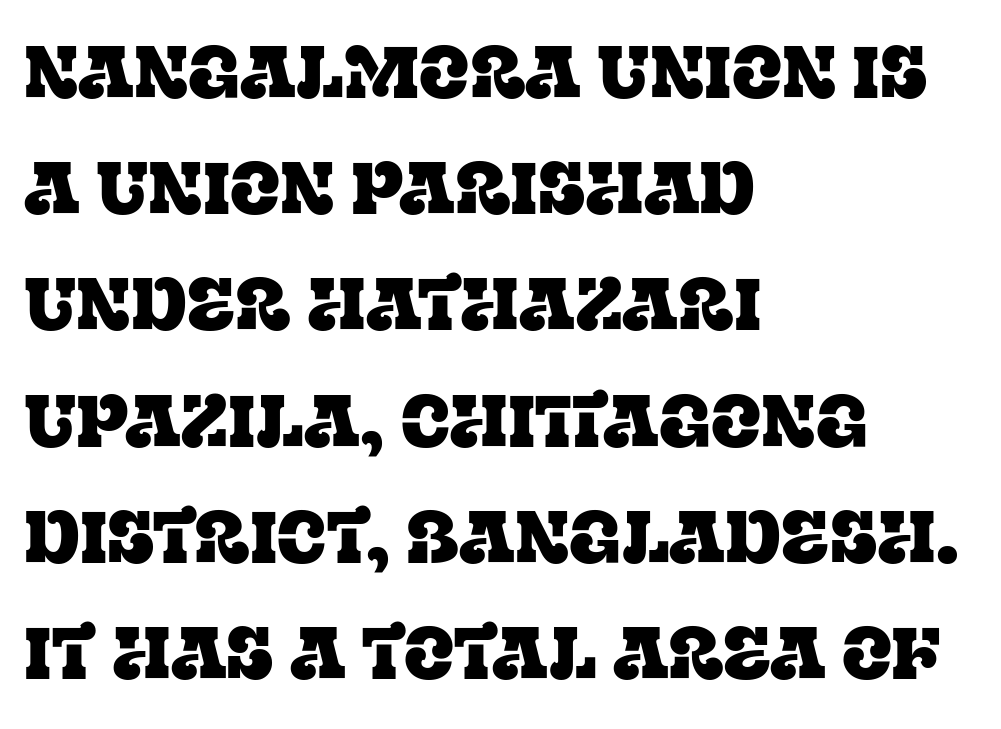
{"serif": "yes", "italic": "no", "width": "normal", "stroke_contrast": "low", "x_height": "large", "monospaced": "no", "underline": "no", "align": "left", "line_spacing": "normal", "line_spacing_ratio": 1.57, "letter_spacing": "normal", "letter_spacing_em": 0.0, "glyph_px": 74}
